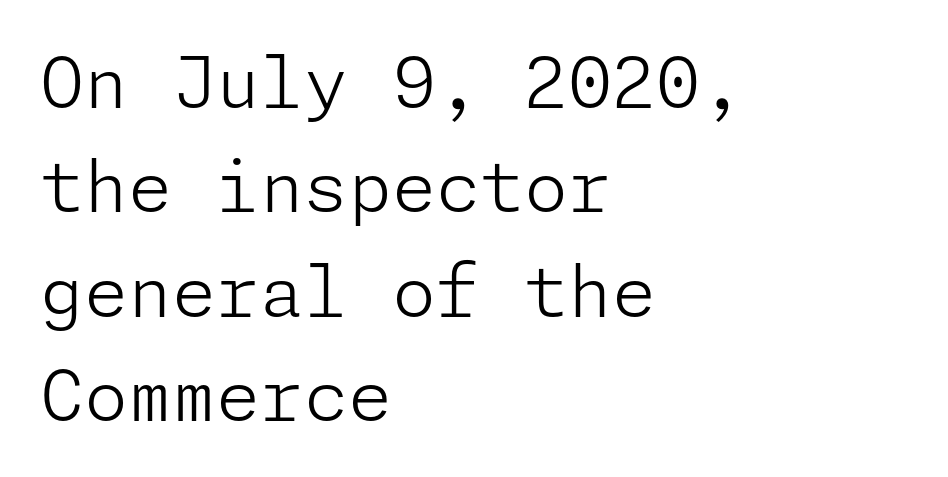
Q: Is the text bold? A: No.
Q: Is the text italic (slanted)? A: No, it is upright.
Q: Is the typeface a serif or a sans-serif typeface? A: Sans-serif.
Q: Is the text underlined? A: No.
Q: How is the paragraph aligned? A: Left-aligned.
Q: Is the spacing between letters normal or unusually wide? A: Normal.
Q: Is the spacing between lines tight, normal or loose? A: Normal.
Q: Width (condensed, normal, or wide)? A: Normal.
Q: Stroke contrast? A: Low.
Q: x-height? A: Medium.
